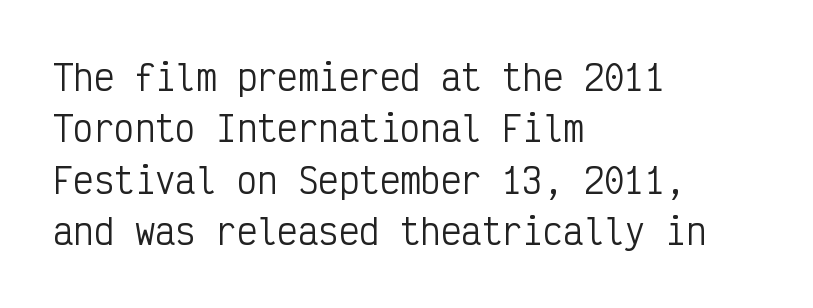
A typesetter would call this zero additional tracking. The lines in this sample share a left origin and differ only in where they stop. Stroke terminals: plain, sans-serif. Every stem runs plumb, perpendicular to the baseline. Weight: in the light-to-regular range.
